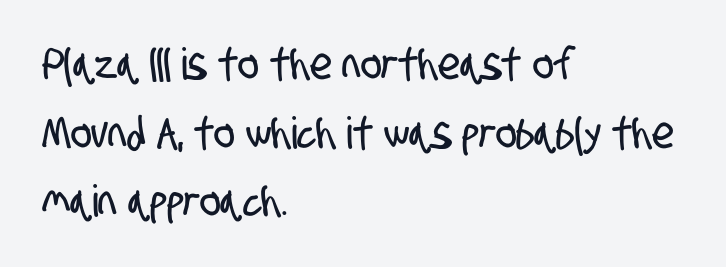
This is sans-serif lettering, the kind often seen on screens and signage. The ragged edge is on the right, which tells us the setting is flush left. Varying glyph widths throughout — classic text-font behaviour. Underline: absent. The rendering uses a moderate line-height, typical for paragraphs.
